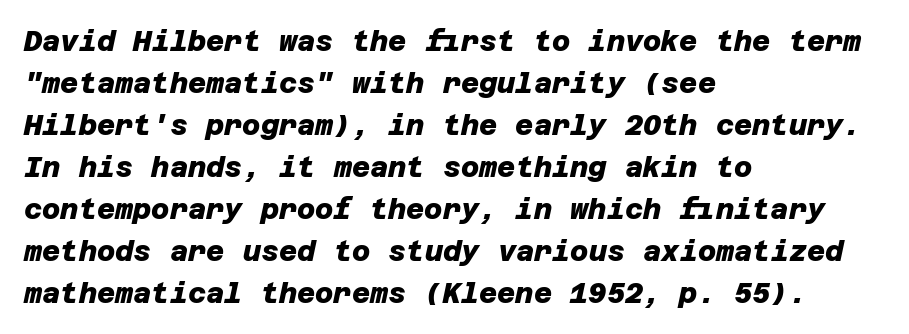
These lines keep a tight, regular rhythm from letter to letter. Honestly, the row spacing looks completely unremarkable. This rendering features lettering with no underline. A classic flush-left, rag-right setting is used for this passage. Strokes here are thick enough to call this a true bold. Nothing sits at the stroke ends, so this counts as sans-serif.
